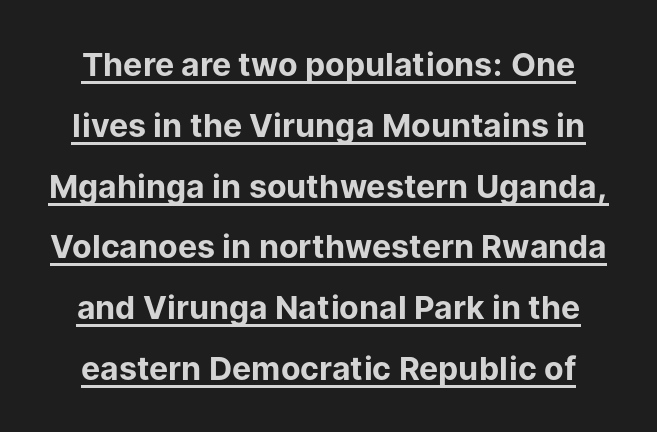
Q: Is the text bold? A: Yes.
Q: Is the text italic (slanted)? A: No, it is upright.
Q: Is the typeface a serif or a sans-serif typeface? A: Sans-serif.
Q: Is the text underlined? A: Yes.
Q: Is the spacing between letters normal or unusually wide? A: Normal.
Q: Is the spacing between lines tight, normal or loose? A: Loose.
Q: Width (condensed, normal, or wide)? A: Normal.
Q: Stroke contrast? A: Low.
Q: x-height? A: Medium.
Q: Monospaced? A: No.
